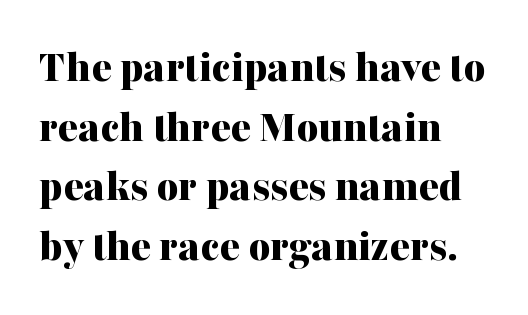
The image shows 47 px bold serif type, upright; set left-aligned, normal line spacing (1.27x), normal letter spacing, not underlined; medium stroke contrast and a medium x-height.
